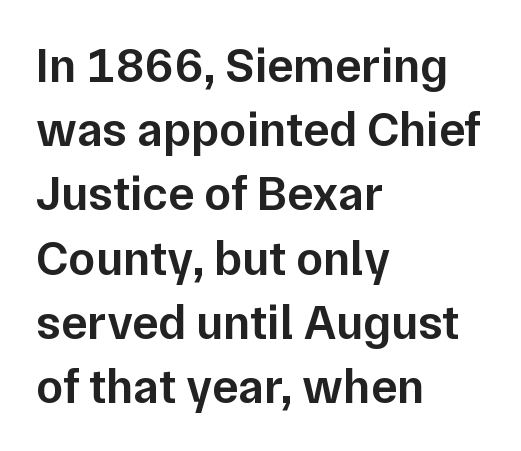
{"serif": "no", "italic": "no", "bold": "semi", "weight": "semibold", "width": "normal", "stroke_contrast": "low", "x_height": "medium", "monospaced": "no", "underline": "no", "align": "left", "line_spacing": "normal", "line_spacing_ratio": 1.31, "letter_spacing": "normal", "letter_spacing_em": 0.0, "glyph_px": 49}
